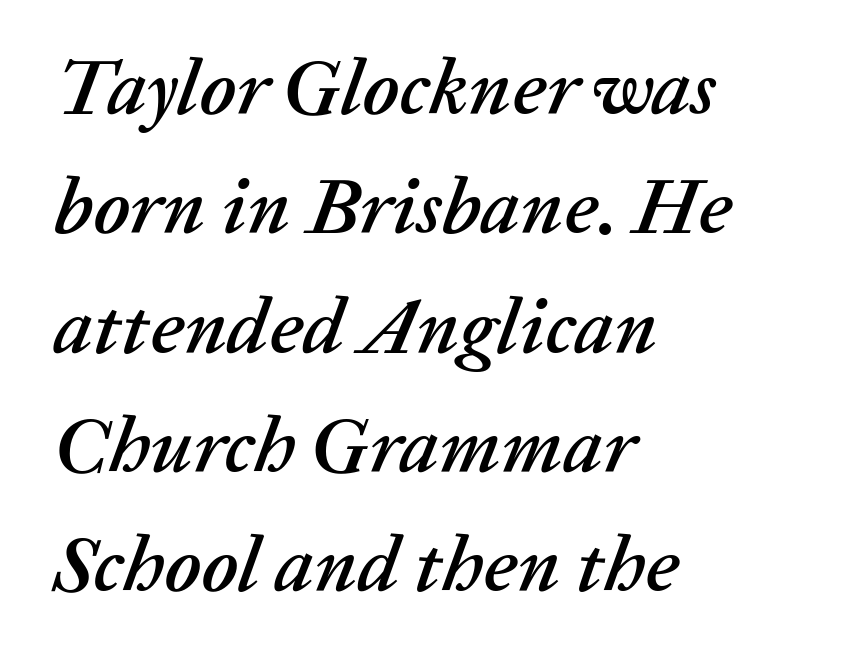
Q: Is the text italic (slanted)? A: Yes, it leans right by about 20 degrees.
Q: Is the text underlined? A: No.
Q: How is the paragraph aligned? A: Left-aligned.
Q: Is the spacing between letters normal or unusually wide? A: Normal.
Q: Is the spacing between lines tight, normal or loose? A: Normal.
Q: Width (condensed, normal, or wide)? A: Normal.
Q: Stroke contrast? A: Low.
Q: x-height? A: Medium.
Q: Monospaced? A: No.
